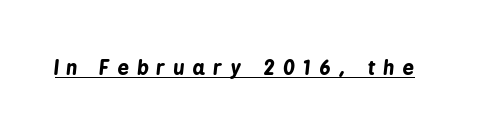
The characters look thick and weighty, a clear bold. In terms of posture, this sample is oblique. Like a heading marked for emphasis, these lines bear an underscore. There is plenty of visible air inserted between adjacent glyphs.
